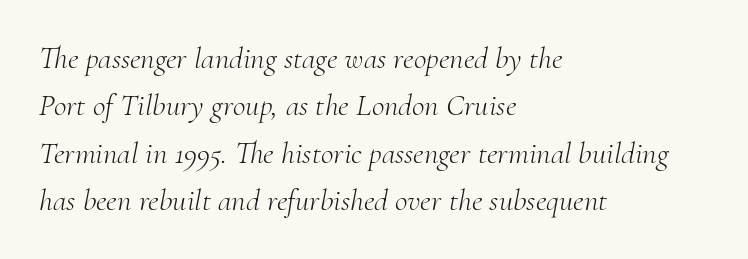
{"serif": "yes", "italic": "yes", "lean": "right", "slant_degrees": 10, "bold": "no", "weight": "light", "width": "normal", "stroke_contrast": "medium", "x_height": "small", "monospaced": "no", "underline": "no", "align": "left", "line_spacing": "normal", "line_spacing_ratio": 1.53, "letter_spacing": "normal", "letter_spacing_em": 0.0, "glyph_px": 31}
